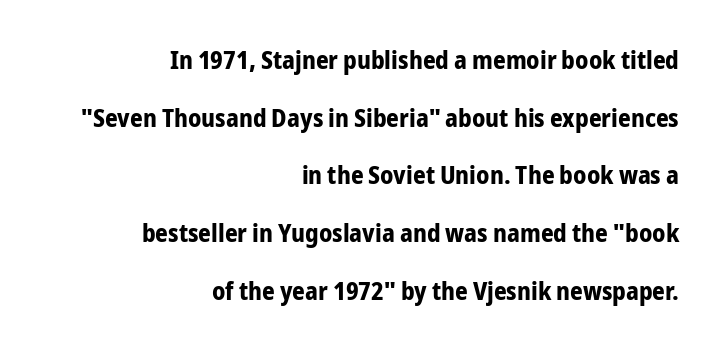
The lines in this sample share a right terminus and differ only in where they begin. The lines are spread far apart with generous leading. Quick note: underline off. The characters look thick and weighty, a clear bold. The type sits square on the baseline with zero lean.
